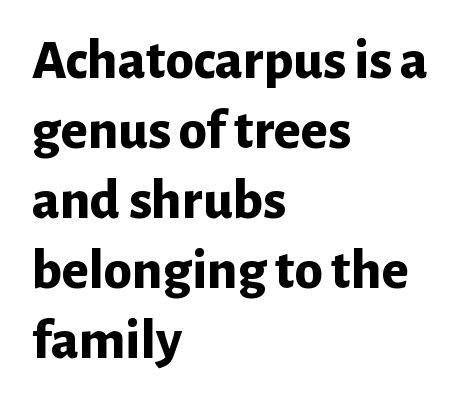
The image shows 57 px bold sans-serif type, upright; set left-aligned, line spacing 1.23x, normal letter spacing, not underlined; low stroke contrast and a medium x-height.
